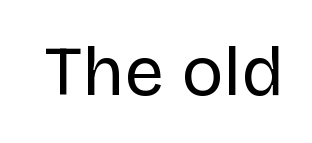
{"serif": "no", "italic": "no", "bold": "no", "weight": "regular", "width": "normal", "stroke_contrast": "low", "x_height": "large", "monospaced": "no", "underline": "no", "letter_spacing": "normal", "letter_spacing_em": 0.0, "glyph_px": 70}
